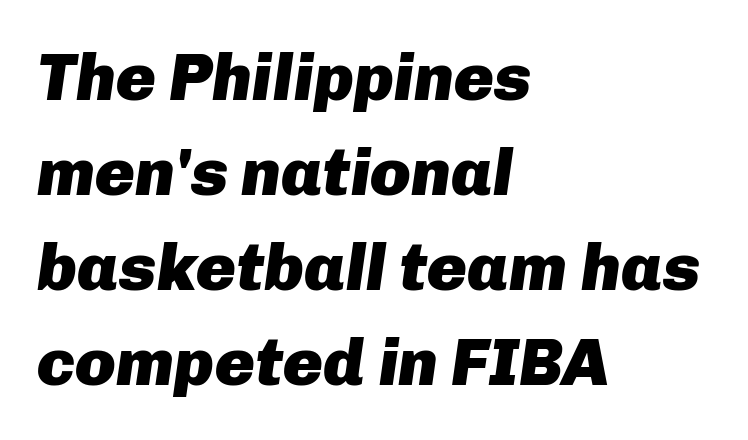
{"italic": "yes", "lean": "right", "slant_degrees": 8, "bold": "yes", "weight": "heavy", "width": "normal", "stroke_contrast": "low", "x_height": "medium", "monospaced": "no", "underline": "no", "align": "left", "line_spacing": "normal", "line_spacing_ratio": 1.42, "letter_spacing": "normal", "letter_spacing_em": 0.0, "glyph_px": 67}
